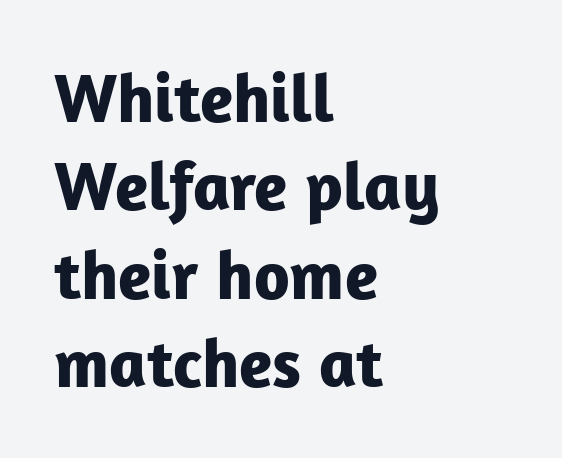
The image shows 69 px bold sans-serif type, upright; set left-aligned, normal line spacing (1.28x), normal letter spacing, not underlined; low stroke contrast and a medium x-height.
